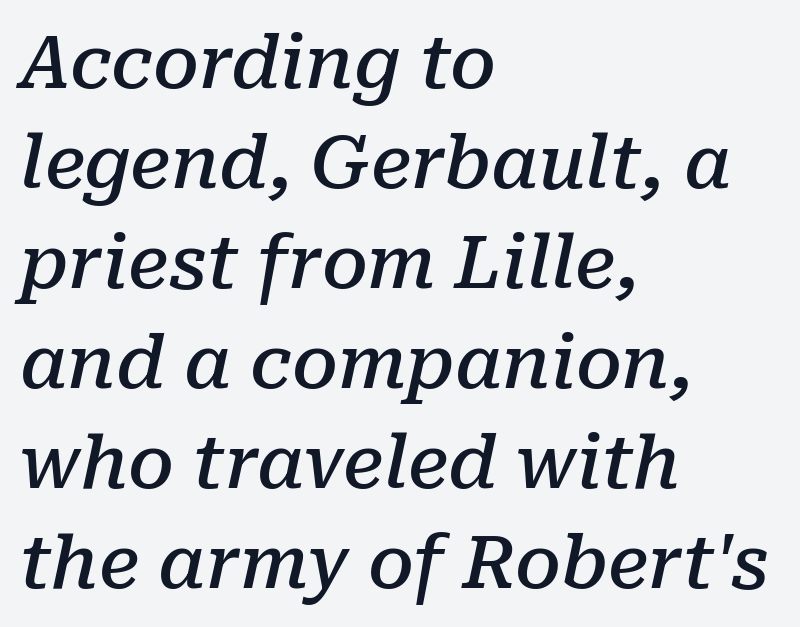
{"serif": "yes", "italic": "yes", "lean": "right", "slant_degrees": 10, "bold": "semi", "weight": "semibold", "width": "normal", "stroke_contrast": "low", "x_height": "medium", "monospaced": "no", "underline": "no", "align": "left", "line_spacing": "normal", "line_spacing_ratio": 1.37, "letter_spacing": "normal", "letter_spacing_em": 0.0, "glyph_px": 73}
